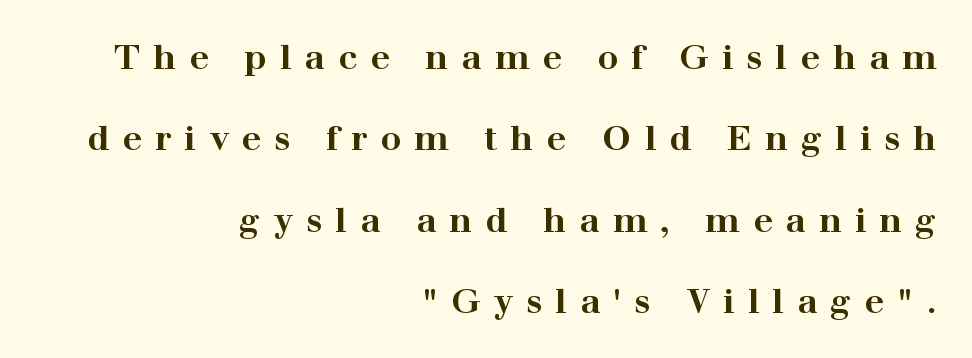
The image shows 34 px bold, wide serif type, upright; set right-aligned, loose line spacing (2.39x), unusually wide letter spacing (+0.39 em), not underlined; high stroke contrast and a medium x-height.
